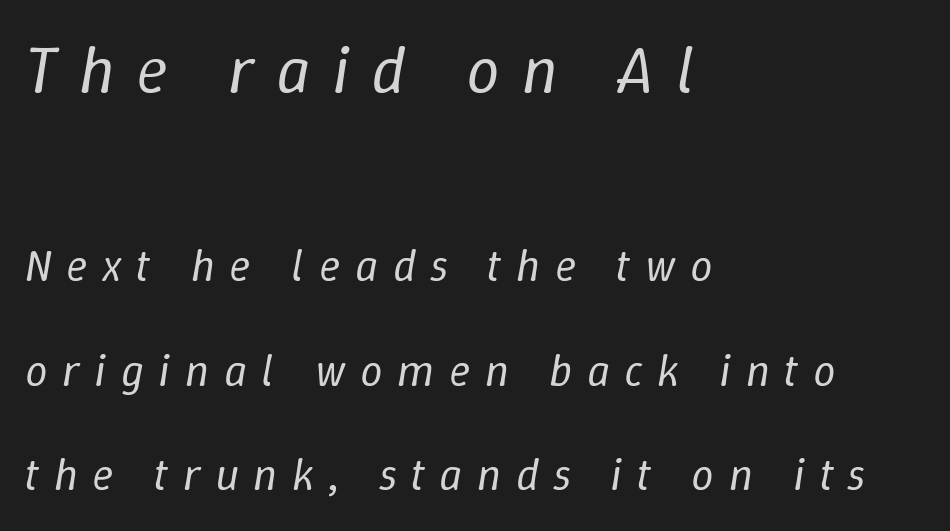
Q: Is the text bold? A: No.
Q: Is the text italic (slanted)? A: Yes, it leans right by about 9 degrees.
Q: Is the text underlined? A: No.
Q: How is the paragraph aligned? A: Left-aligned.
Q: Is the spacing between letters normal or unusually wide? A: Unusually wide.
Q: Is the spacing between lines tight, normal or loose? A: Loose.
Q: Which block of text is set in a larger size, the first (top) or the second (bottom)? A: The first (top) one.
Q: Width (condensed, normal, or wide)? A: Normal.
Q: Stroke contrast? A: Low.
Q: x-height? A: Medium.
Q: Monospaced? A: No.
